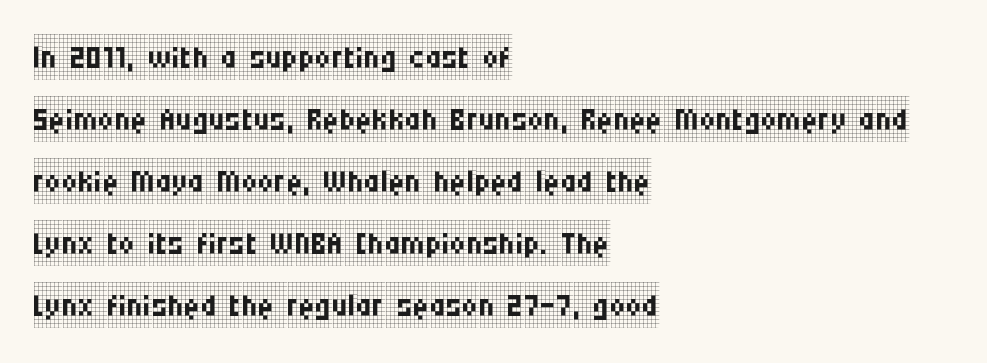
The image shows 45 px regular-weight, condensed serif type, upright; set left-aligned, normal line spacing (1.38x), normal letter spacing, not underlined; low stroke contrast and a large x-height.
